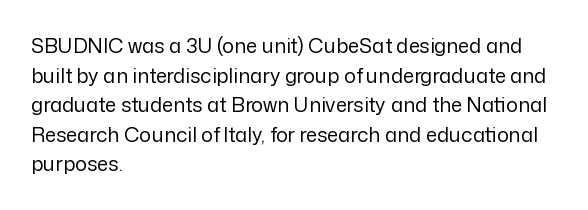
Compared with a typical body face, this is equally light or lighter still. The line texture is even and compact thanks to regular tracking. The space directly below the letters is spotless. Nope, not italic — everything's standing straight.
